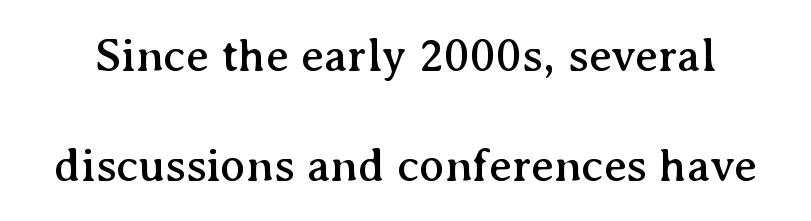
The image shows 47 px serif type, upright; set loose line spacing (2.34x), normal letter spacing, not underlined; medium stroke contrast and a medium x-height.
